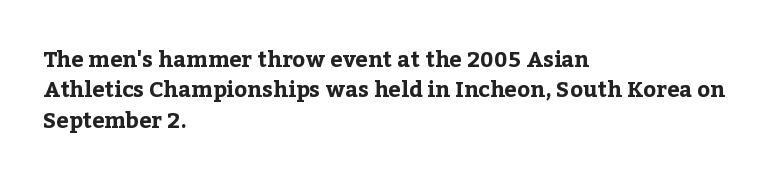
{"italic": "no", "bold": "yes", "underline": "no", "align": "left", "line_spacing": "normal", "line_spacing_ratio": 1.38, "letter_spacing": "normal", "letter_spacing_em": 0.0, "glyph_px": 22}
